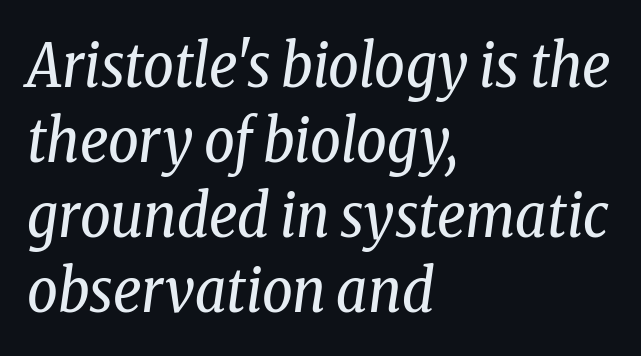
The image shows 60 px regular-weight, condensed serif type, italic (leaning right); set left-aligned, normal line spacing (1.25x), normal letter spacing, not underlined; low stroke contrast and a medium x-height.
